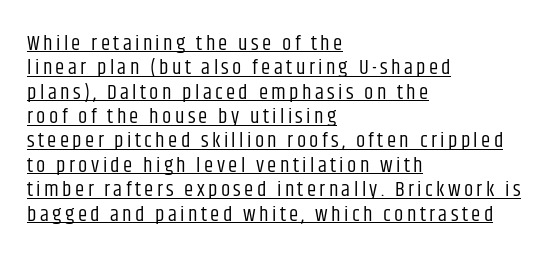
The compositor pushed each line to the left boundary. No chunkiness to these letters — they're not bold. The lettering holds an erect, upright posture throughout. The rendering uses the underline text-decoration.
